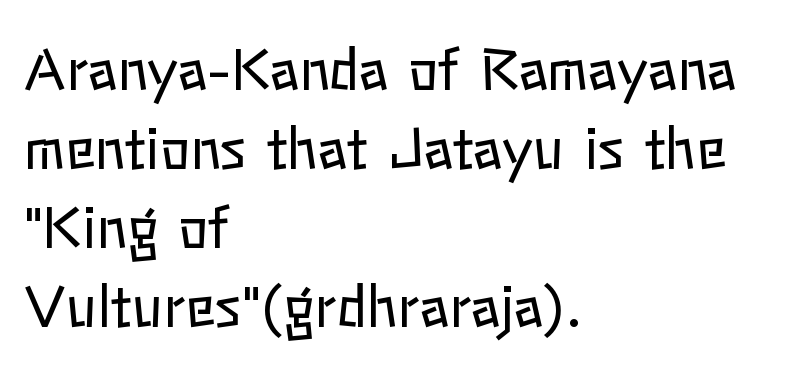
{"italic": "no", "bold": "no", "weight": "regular", "width": "normal", "stroke_contrast": "low", "x_height": "medium", "monospaced": "no", "underline": "no", "align": "left", "line_spacing": "normal", "line_spacing_ratio": 1.41, "letter_spacing": "normal", "letter_spacing_em": 0.0, "glyph_px": 56}
